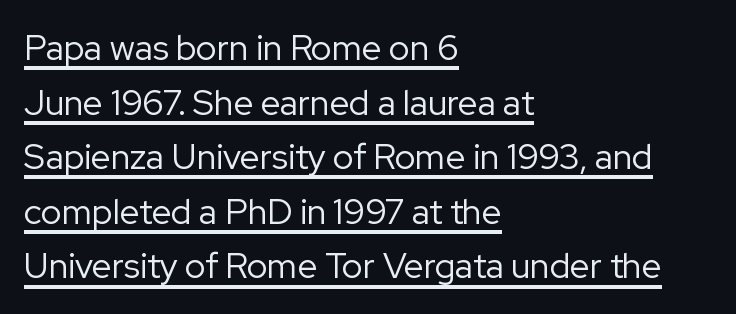
The image shows 35 px regular-weight sans-serif type, upright; set left-aligned, normal line spacing (1.56x), normal letter spacing, underlined; low stroke contrast and a medium x-height.
